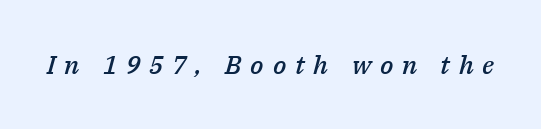
Display-style spreading of the glyphs; the letterfit is very open. The text carries the slant typical of an italic or oblique font. No word sits above an underline. The typesetting leans somewhat heavy: a semibold.
